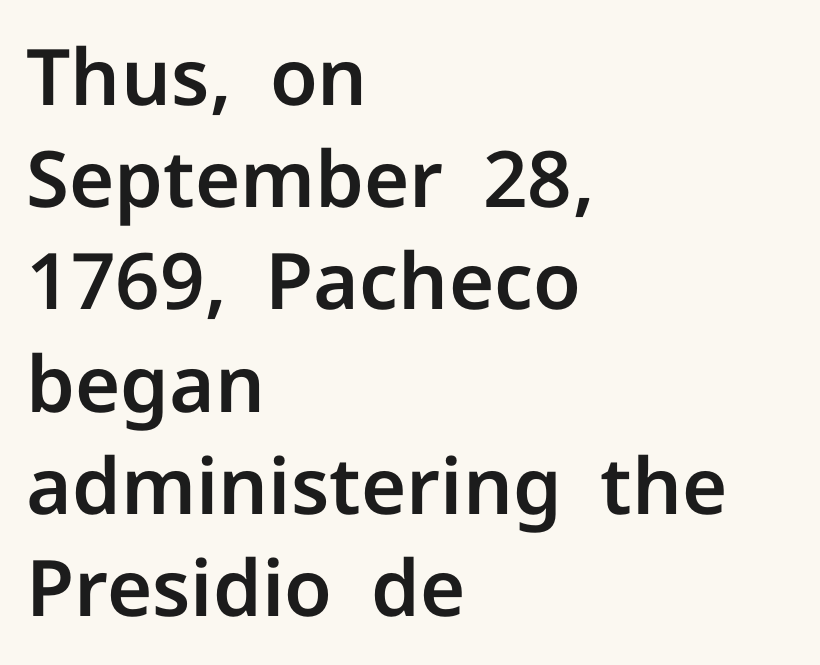
{"serif": "no", "italic": "no", "width": "normal", "stroke_contrast": "low", "x_height": "medium", "monospaced": "no", "underline": "no", "align": "left", "line_spacing": "normal", "line_spacing_ratio": 1.31, "letter_spacing": "normal", "letter_spacing_em": 0.0, "glyph_px": 78}
